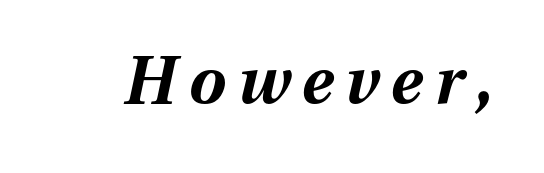
Q: Is the text bold? A: Yes.
Q: Is the text italic (slanted)? A: Yes, it leans right by about 13 degrees.
Q: Is the text underlined? A: No.
Q: Width (condensed, normal, or wide)? A: Normal.
Q: Stroke contrast? A: Medium.
Q: x-height? A: Medium.
Q: Monospaced? A: No.
